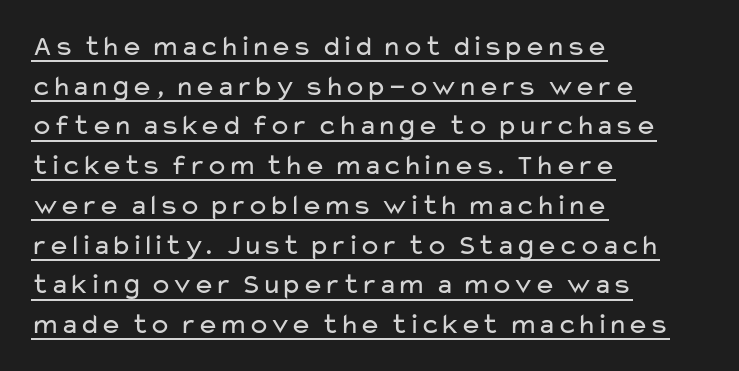
{"serif": "no", "italic": "no", "bold": "no", "weight": "regular", "width": "wide", "stroke_contrast": "low", "x_height": "medium", "monospaced": "no", "underline": "yes", "align": "left", "line_spacing": "normal", "line_spacing_ratio": 1.37, "letter_spacing": "normal", "letter_spacing_em": 0.0, "glyph_px": 29}
